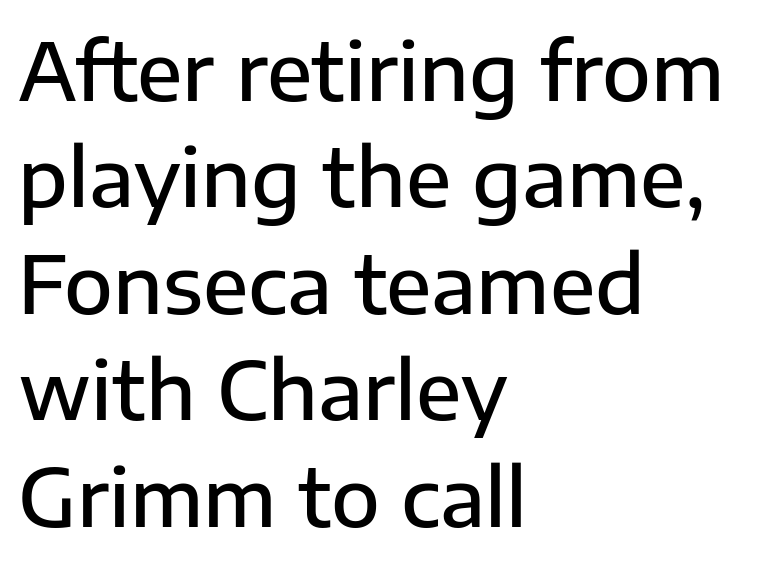
{"serif": "no", "italic": "no", "bold": "semi", "weight": "semibold", "width": "normal", "stroke_contrast": "low", "x_height": "medium", "monospaced": "no", "underline": "no", "align": "left", "line_spacing": "normal", "line_spacing_ratio": 1.33, "letter_spacing": "normal", "letter_spacing_em": 0.0, "glyph_px": 80}
